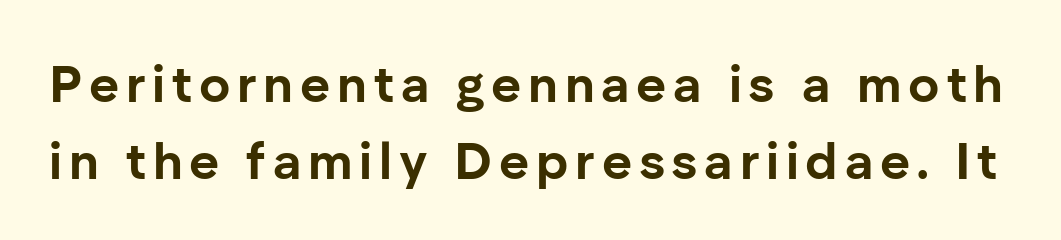
{"serif": "no", "italic": "no", "bold": "yes", "weight": "bold", "width": "normal", "stroke_contrast": "low", "x_height": "medium", "monospaced": "no", "underline": "no", "line_spacing": "normal", "line_spacing_ratio": 1.49, "glyph_px": 52}
